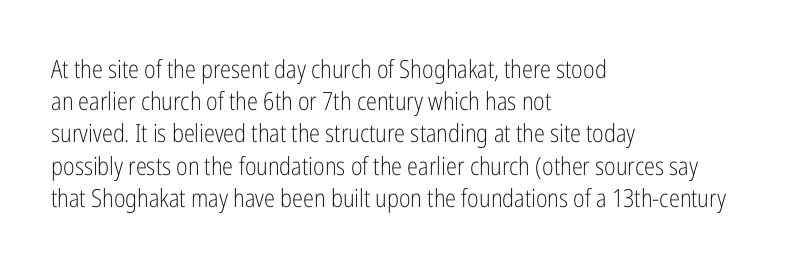
Q: Is the text bold? A: No.
Q: Is the text italic (slanted)? A: No, it is upright.
Q: Is the text underlined? A: No.
Q: How is the paragraph aligned? A: Left-aligned.
Q: Is the spacing between letters normal or unusually wide? A: Normal.
Q: Is the spacing between lines tight, normal or loose? A: Normal.
